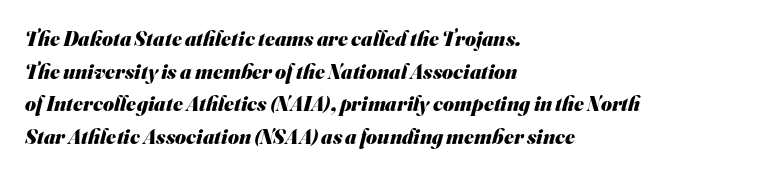
Just letters on the line, the space beneath them empty. If you measured baseline to baseline, you'd find a middling distance. As a designer I'd log this as weight 700, bold. This sample is left-justified, so line endings fall wherever the words run out. Inter-character spacing is left at the font's built-in metrics.
